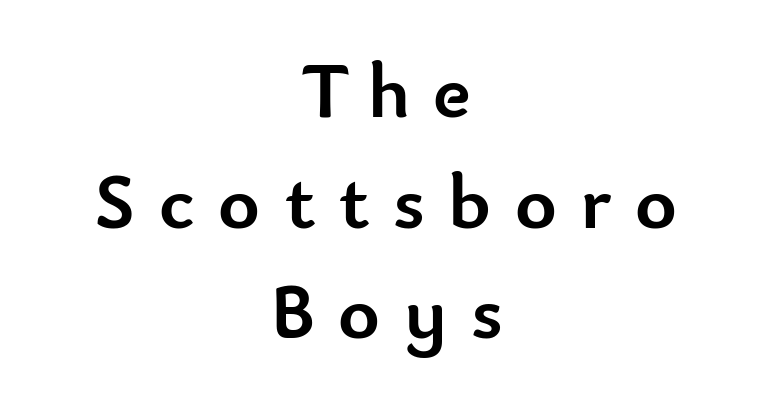
{"serif": "no", "italic": "no", "bold": "yes", "weight": "semibold", "width": "normal", "stroke_contrast": "low", "x_height": "small", "monospaced": "no", "underline": "no", "align": "center", "line_spacing": "normal", "line_spacing_ratio": 1.4, "letter_spacing": "wide", "letter_spacing_em": 0.3, "glyph_px": 79}
